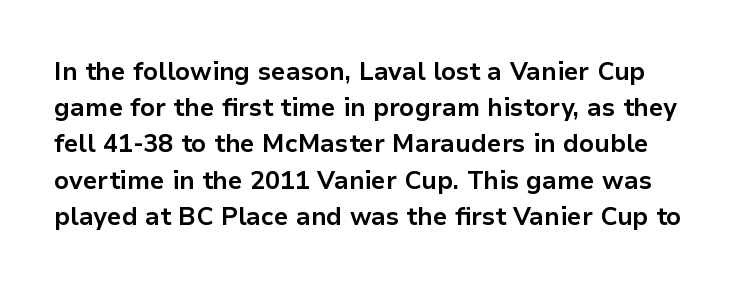
{"italic": "no", "bold": "yes", "underline": "no", "line_spacing": "normal", "line_spacing_ratio": 1.45, "letter_spacing": "normal", "letter_spacing_em": 0.0, "glyph_px": 25}
